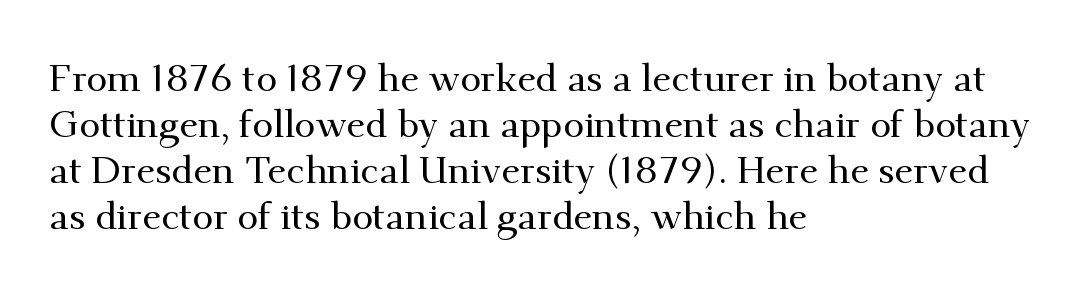
{"serif": "yes", "italic": "no", "width": "normal", "stroke_contrast": "medium", "x_height": "small", "monospaced": "no", "underline": "no", "align": "left", "line_spacing_ratio": 1.21, "letter_spacing": "normal", "letter_spacing_em": 0.0, "glyph_px": 38}
